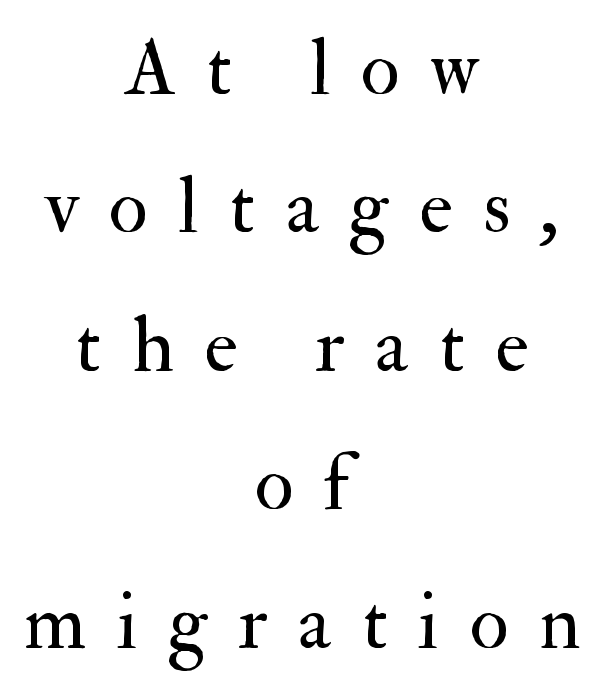
{"serif": "yes", "italic": "no", "bold": "no", "weight": "regular", "width": "normal", "stroke_contrast": "medium", "x_height": "small", "monospaced": "no", "underline": "no", "align": "center", "line_spacing_ratio": 1.73, "letter_spacing": "wide", "letter_spacing_em": 0.38, "glyph_px": 80}
